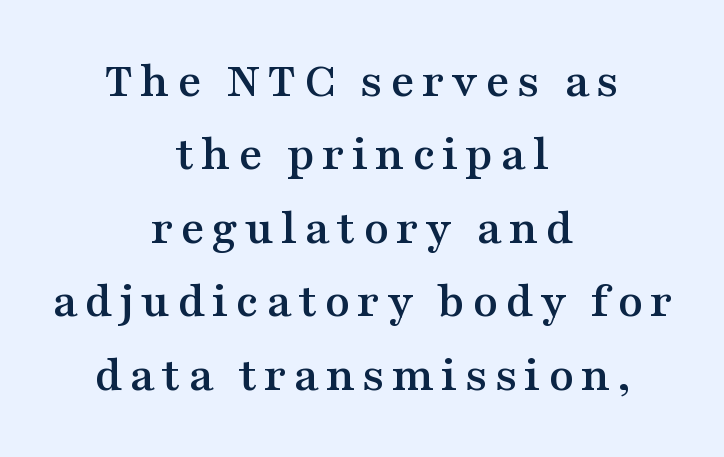
Is there any slant? The stems are plumb. The rows are spaced the way most documents space them. The passage shown is typed in a proportional face where columns would drift. The gap between lines stays unmarked.
